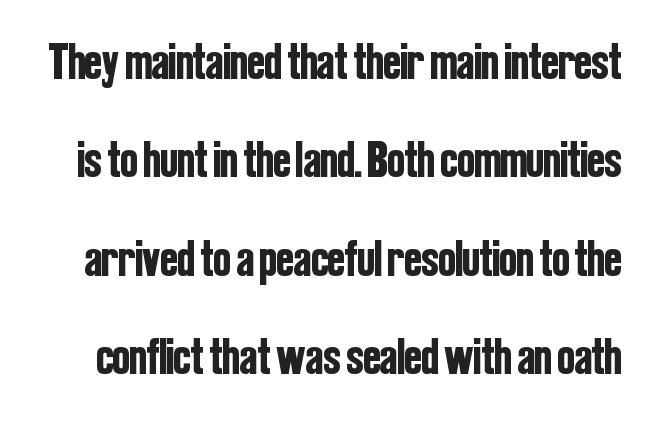
The image shows 51 px condensed sans-serif type, upright; set loose line spacing (1.93x), normal letter spacing, not underlined; low stroke contrast and a medium x-height.
